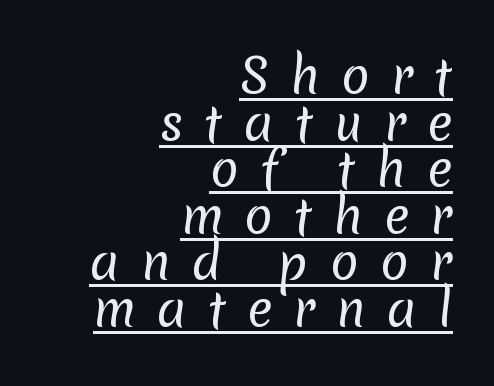
{"serif": "no", "bold": "no", "weight": "regular", "width": "normal", "stroke_contrast": "low", "x_height": "medium", "monospaced": "no", "underline": "yes", "align": "right", "line_spacing": "tight", "line_spacing_ratio": 0.99, "letter_spacing": "wide", "letter_spacing_em": 0.45, "glyph_px": 47}
